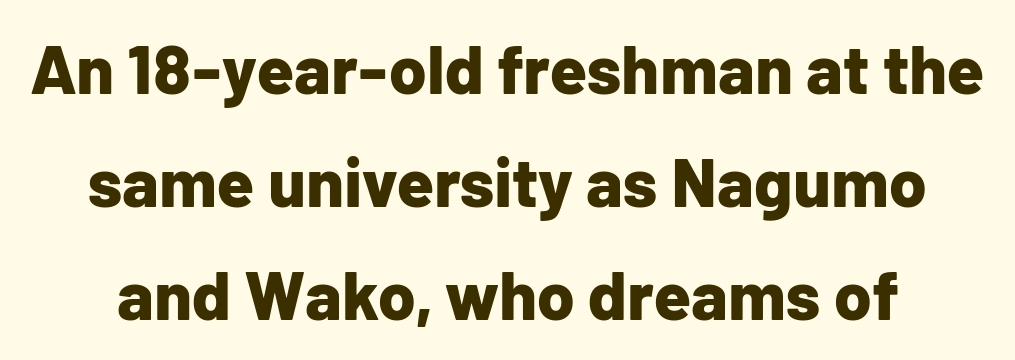
{"serif": "no", "italic": "no", "bold": "yes", "weight": "bold", "width": "normal", "stroke_contrast": "low", "x_height": "medium", "monospaced": "no", "underline": "no", "line_spacing": "normal", "line_spacing_ratio": 1.66, "letter_spacing": "normal", "letter_spacing_em": 0.0, "glyph_px": 68}
